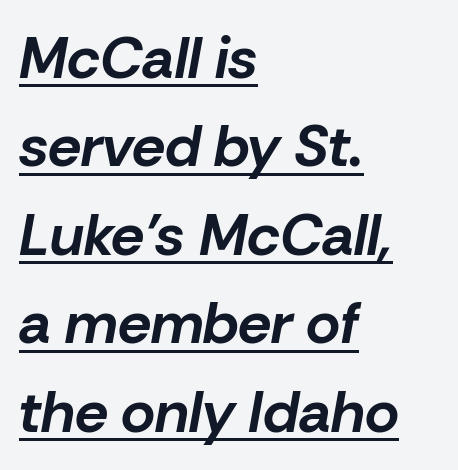
Tall strokes in this sample are angled rather than plumb. Regular leading. The glyphs have the mass of a bold cut. The typesetter has applied underlining to the passage shown.
